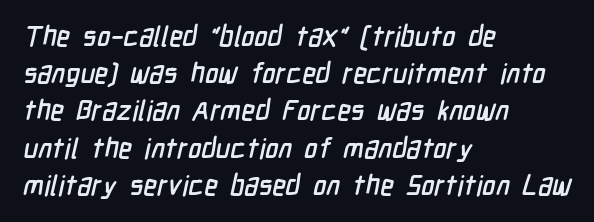
Q: Is the typeface a serif or a sans-serif typeface? A: Sans-serif.
Q: Is the text underlined? A: No.
Q: How is the paragraph aligned? A: Left-aligned.
Q: Is the spacing between letters normal or unusually wide? A: Normal.
Q: Is the spacing between lines tight, normal or loose? A: Normal.
Q: Width (condensed, normal, or wide)? A: Condensed.
Q: Stroke contrast? A: Low.
Q: x-height? A: Medium.
Q: Monospaced? A: No.
